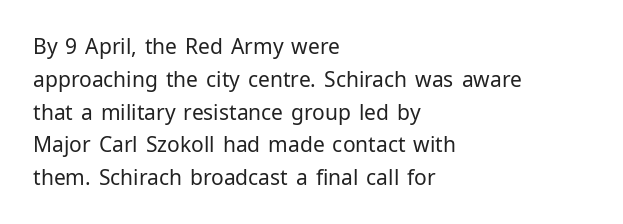
Q: Is the text bold? A: No.
Q: Is the text italic (slanted)? A: No, it is upright.
Q: Is the text underlined? A: No.
Q: How is the paragraph aligned? A: Left-aligned.
Q: Is the spacing between letters normal or unusually wide? A: Normal.
Q: Is the spacing between lines tight, normal or loose? A: Normal.
